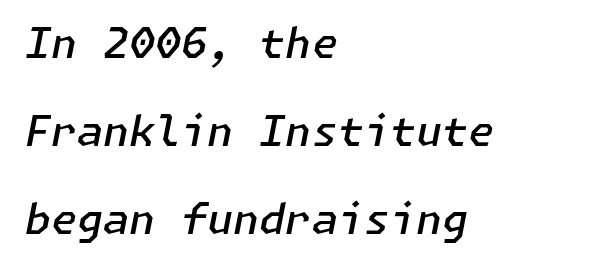
Q: Is the text bold? A: Semi-bold.
Q: Is the text italic (slanted)? A: Yes, it leans right by about 11 degrees.
Q: Is the text underlined? A: No.
Q: How is the paragraph aligned? A: Left-aligned.
Q: Is the spacing between letters normal or unusually wide? A: Normal.
Q: Is the spacing between lines tight, normal or loose? A: Loose.
Q: Width (condensed, normal, or wide)? A: Normal.
Q: Stroke contrast? A: Low.
Q: x-height? A: Medium.
